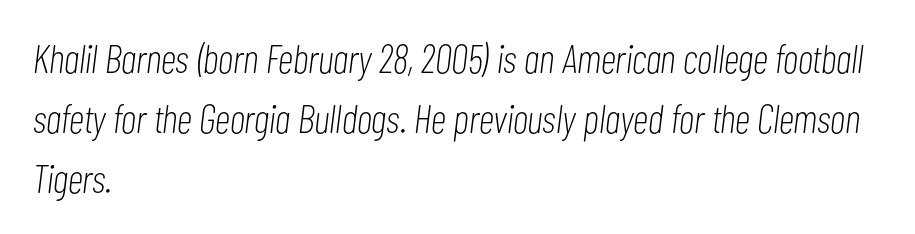
Q: Is the text bold? A: No.
Q: Is the text italic (slanted)? A: Yes, it leans right by about 7 degrees.
Q: Is the text underlined? A: No.
Q: How is the paragraph aligned? A: Left-aligned.
Q: Is the spacing between letters normal or unusually wide? A: Normal.
Q: Is the spacing between lines tight, normal or loose? A: Normal.
Q: Width (condensed, normal, or wide)? A: Condensed.
Q: Stroke contrast? A: Low.
Q: x-height? A: Medium.
Q: Monospaced? A: No.
